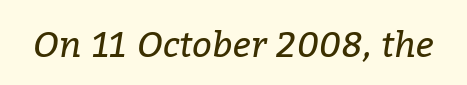
{"serif": "yes", "italic": "yes", "lean": "right", "slant_degrees": 9, "bold": "no", "weight": "regular", "width": "normal", "stroke_contrast": "low", "x_height": "medium", "monospaced": "no", "underline": "no", "letter_spacing": "normal", "letter_spacing_em": 0.0, "glyph_px": 35}
